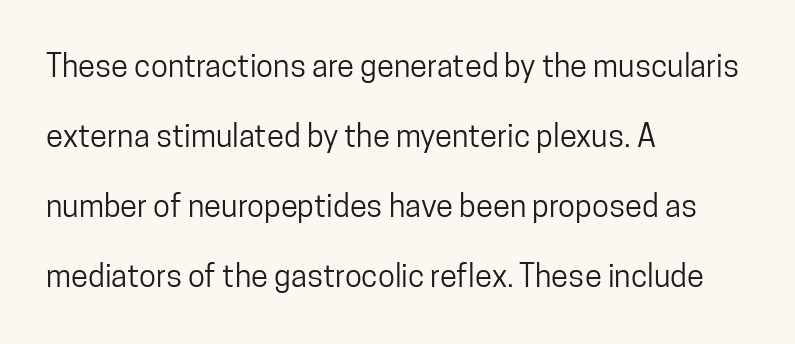
This sample uses a sans-serif face. The space between consecutive lines is lavish. This rendering features lettering with no underline. Looks like regular typesetting: each glyph gets only the width it needs. These lines are set flush left with a ragged right edge. The letters stand upright; this is a roman face.
